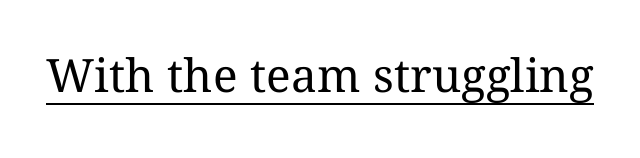
The typography opts for an upright posture over an oblique one. Looks like regular typesetting: each glyph gets only the width it needs. Somebody hit Ctrl+U on this one — the words are underlined. These lines keep a tight, regular rhythm from letter to letter.
